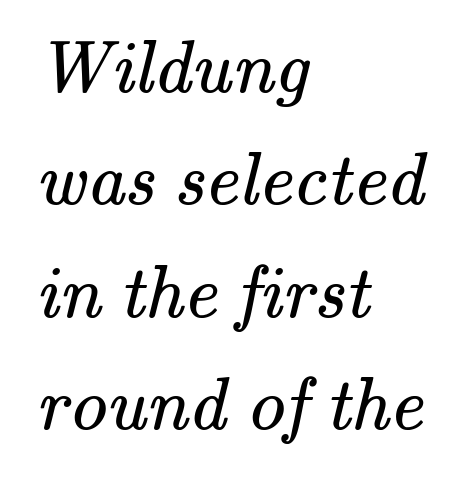
The image shows 75 px regular-weight serif type; set left-aligned, normal line spacing (1.5x), normal letter spacing, not underlined; medium stroke contrast and a small x-height.
